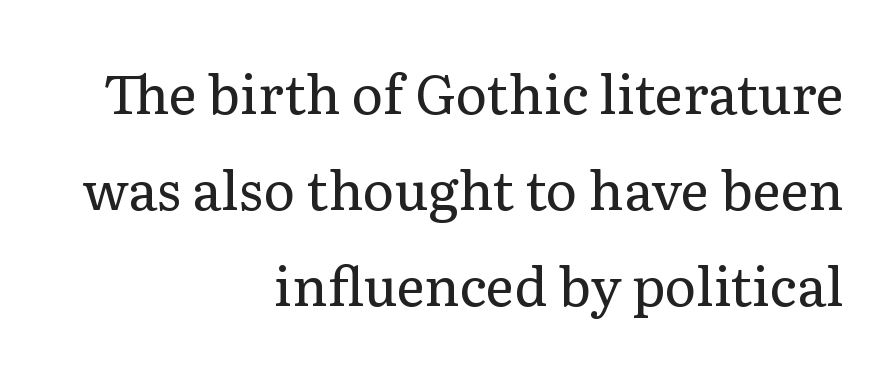
Observe the serifs anchoring each vertical stroke in this sample. Every stem runs plumb, perpendicular to the baseline. Think of a printed novel: that variable character pitch is what you see here. The lines are quadded right.
